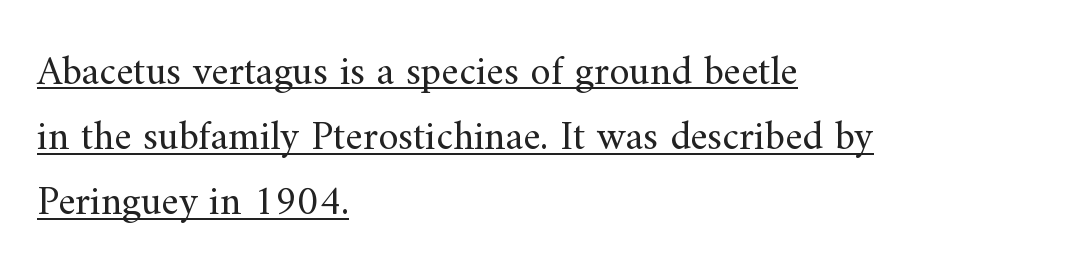
Q: Is the text bold? A: No.
Q: Is the text italic (slanted)? A: No, it is upright.
Q: Is the typeface a serif or a sans-serif typeface? A: Serif.
Q: Is the text underlined? A: Yes.
Q: How is the paragraph aligned? A: Left-aligned.
Q: Is the spacing between letters normal or unusually wide? A: Normal.
Q: Is the spacing between lines tight, normal or loose? A: Normal.
Q: Width (condensed, normal, or wide)? A: Normal.
Q: Stroke contrast? A: Medium.
Q: x-height? A: Small.
Q: Monospaced? A: No.
